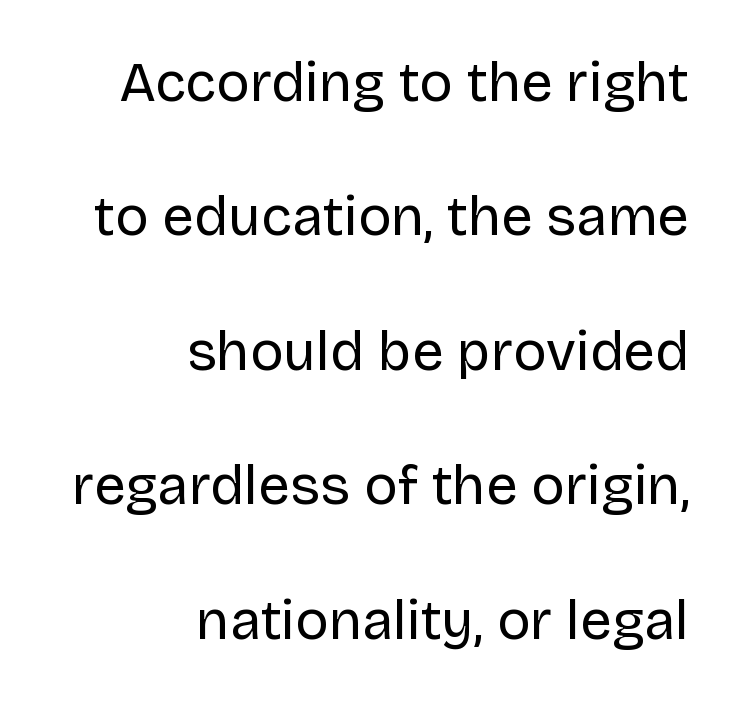
Q: Is the text bold? A: No.
Q: Is the text italic (slanted)? A: No, it is upright.
Q: Is the typeface a serif or a sans-serif typeface? A: Sans-serif.
Q: Is the text underlined? A: No.
Q: How is the paragraph aligned? A: Right-aligned.
Q: Is the spacing between letters normal or unusually wide? A: Normal.
Q: Is the spacing between lines tight, normal or loose? A: Loose.
Q: Width (condensed, normal, or wide)? A: Normal.
Q: Stroke contrast? A: Low.
Q: x-height? A: Large.
Q: Monospaced? A: No.
